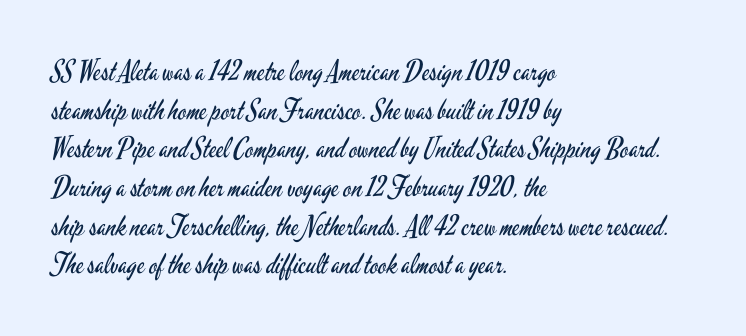
The image shows 28 px regular-weight, condensed sans-serif type; set left-aligned, normal line spacing (1.38x), normal letter spacing, not underlined; low stroke contrast and a small x-height.
